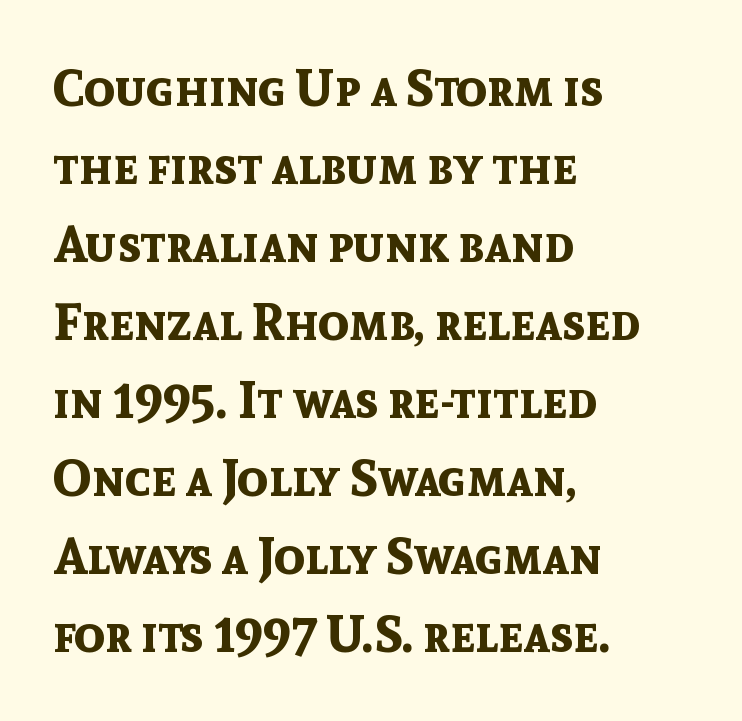
Q: Is the text bold? A: Yes.
Q: Is the text italic (slanted)? A: No, it is upright.
Q: Is the typeface a serif or a sans-serif typeface? A: Sans-serif.
Q: Is the text underlined? A: No.
Q: How is the paragraph aligned? A: Left-aligned.
Q: Is the spacing between letters normal or unusually wide? A: Normal.
Q: Is the spacing between lines tight, normal or loose? A: Normal.
Q: Width (condensed, normal, or wide)? A: Normal.
Q: x-height? A: Medium.
Q: Monospaced? A: No.
